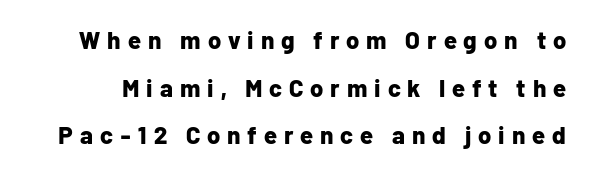
Posture: upright roman. Glyph-to-glyph distance is far greater than everyday printed text. In terms of weight, the rendering is a true, heavy bold. Rule under the text: the space is simply empty.
